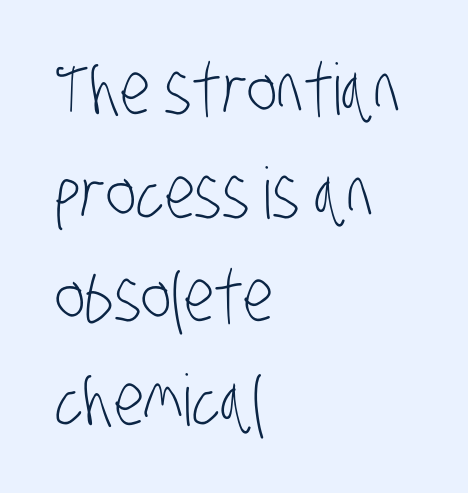
Q: Is the text bold? A: No.
Q: Is the typeface a serif or a sans-serif typeface? A: Sans-serif.
Q: Is the text underlined? A: No.
Q: How is the paragraph aligned? A: Left-aligned.
Q: Is the spacing between letters normal or unusually wide? A: Normal.
Q: Is the spacing between lines tight, normal or loose? A: Normal.
Q: Width (condensed, normal, or wide)? A: Condensed.
Q: Stroke contrast? A: Low.
Q: x-height? A: Large.
Q: Monospaced? A: No.
